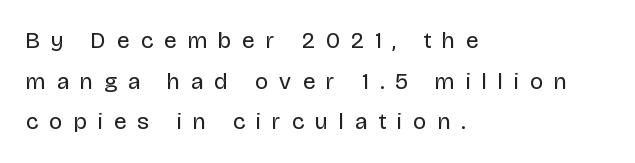
The image shows 23 px text type, upright; set left-aligned, line spacing 1.77x, unusually wide letter spacing (+0.49 em), not underlined.
